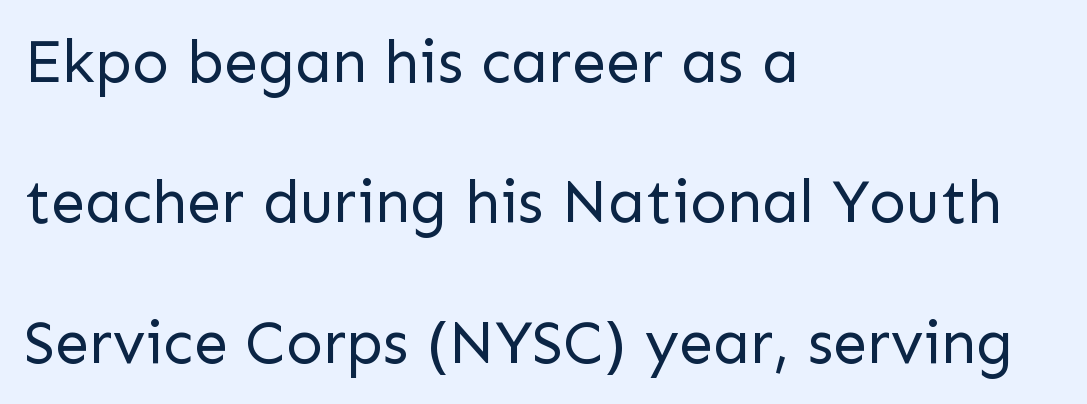
Q: Is the text bold? A: No.
Q: Is the text italic (slanted)? A: No, it is upright.
Q: Is the typeface a serif or a sans-serif typeface? A: Sans-serif.
Q: Is the text underlined? A: No.
Q: How is the paragraph aligned? A: Left-aligned.
Q: Is the spacing between letters normal or unusually wide? A: Normal.
Q: Is the spacing between lines tight, normal or loose? A: Loose.
Q: Width (condensed, normal, or wide)? A: Normal.
Q: Stroke contrast? A: Low.
Q: x-height? A: Medium.
Q: Monospaced? A: No.
